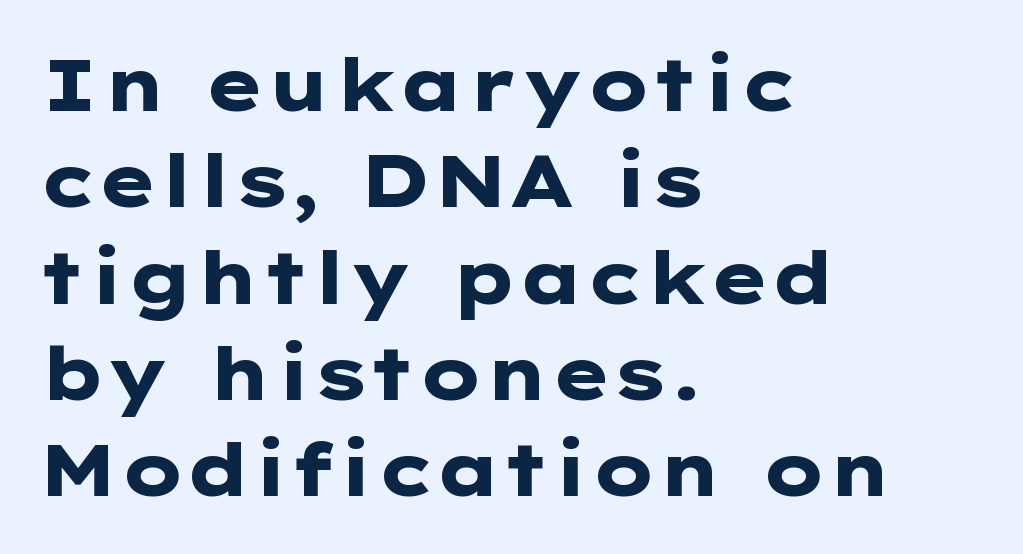
The font is running at its bold setting. Typographically, this falls in the sans-serif category. There is no visible air inserted between adjacent glyphs. Unlike italic type, these characters show no tilt at all.
